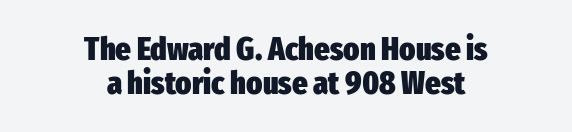
{"serif": "no", "italic": "no", "bold": "yes", "weight": "heavy", "width": "condensed", "stroke_contrast": "low", "x_height": "medium", "monospaced": "no", "underline": "no", "align": "center", "line_spacing": "tight", "line_spacing_ratio": 1.02, "letter_spacing": "normal", "letter_spacing_em": 0.0, "glyph_px": 33}
